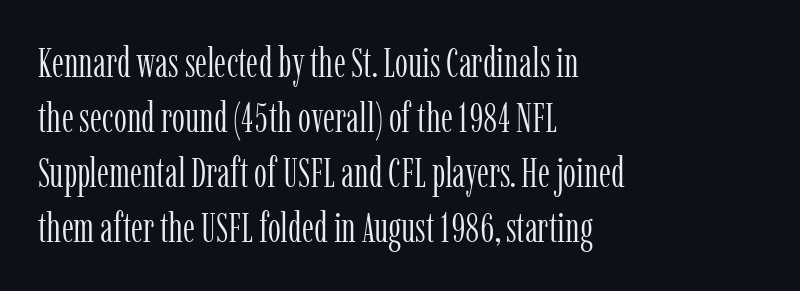
Q: Is the text bold? A: No.
Q: Is the text italic (slanted)? A: No, it is upright.
Q: Is the typeface a serif or a sans-serif typeface? A: Serif.
Q: Is the text underlined? A: No.
Q: How is the paragraph aligned? A: Left-aligned.
Q: Is the spacing between letters normal or unusually wide? A: Normal.
Q: Is the spacing between lines tight, normal or loose? A: Normal.
Q: Width (condensed, normal, or wide)? A: Condensed.
Q: Stroke contrast? A: Low.
Q: x-height? A: Medium.
Q: Monospaced? A: No.
